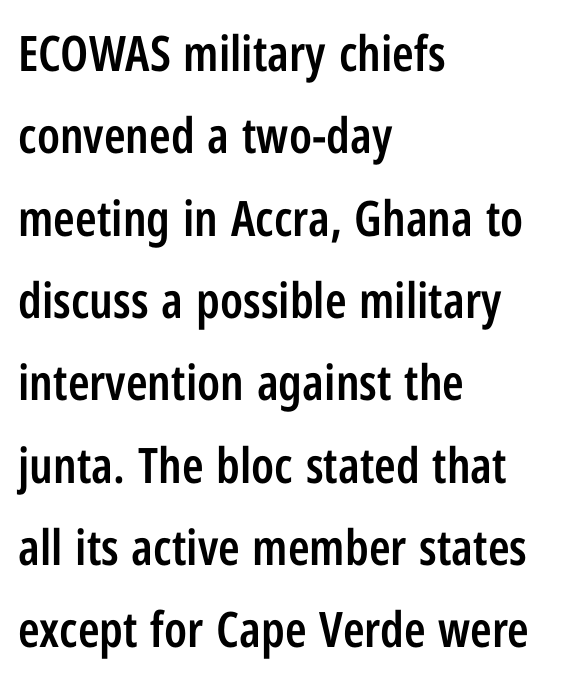
Weight check: semibold — heavier than regular, not quite bold. To sum up the face: it is a sans, with no serifs. The line texture is even and compact thanks to regular tracking. Each new line begins a customary step beneath the previous one. The letters stand upright; this is a roman face. A student would call this left alignment; a typographer would say flush left, rag right.
